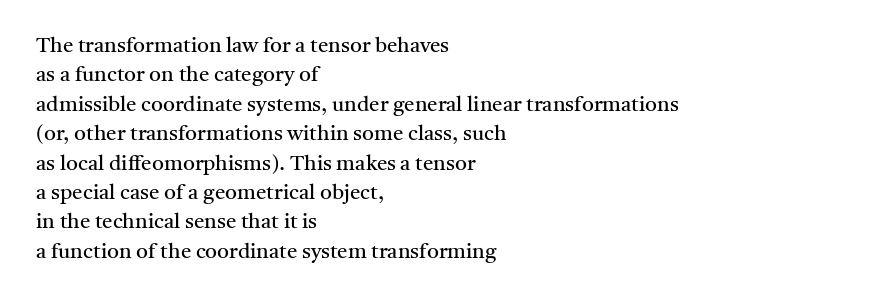
The image shows 21 px text type, upright; set left-aligned, normal line spacing (1.4x), normal letter spacing, not underlined.
